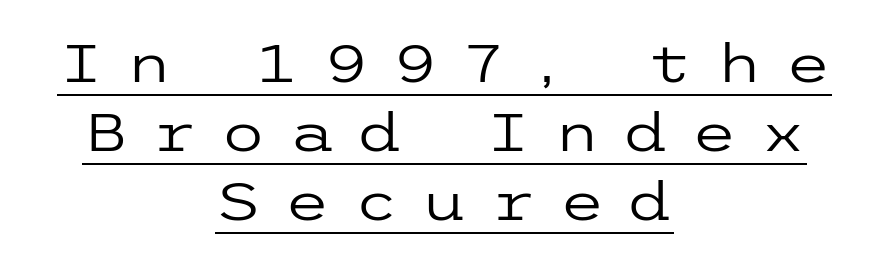
Q: Is the text bold? A: No.
Q: Is the text italic (slanted)? A: No, it is upright.
Q: Is the typeface a serif or a sans-serif typeface? A: Sans-serif.
Q: Is the text underlined? A: Yes.
Q: How is the paragraph aligned? A: Centered.
Q: Is the spacing between letters normal or unusually wide? A: Unusually wide.
Q: Is the spacing between lines tight, normal or loose? A: Normal.
Q: Width (condensed, normal, or wide)? A: Wide.
Q: Stroke contrast? A: Low.
Q: x-height? A: Medium.
